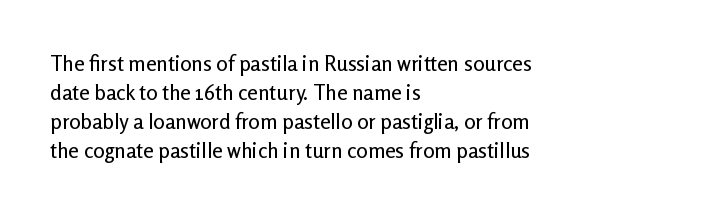
{"italic": "no", "underline": "no", "align": "left", "line_spacing": "normal", "line_spacing_ratio": 1.38, "letter_spacing": "normal", "letter_spacing_em": 0.0, "glyph_px": 21}
